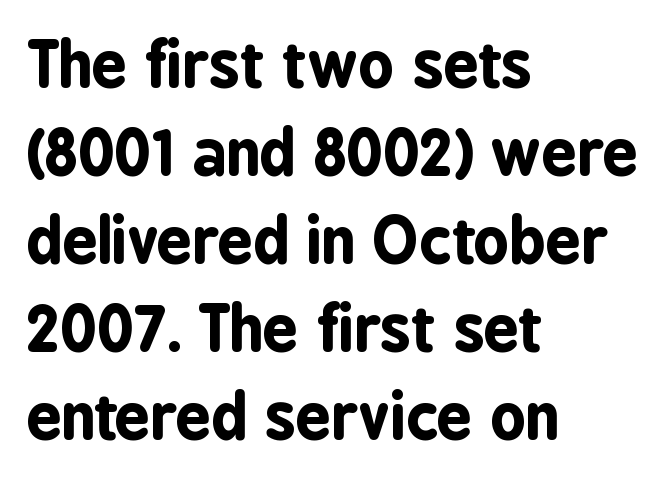
Does the lettering tilt? It doesn't — this is upright. Does the type have serifs? No, each stem ends abruptly. Short note: letters normally spaced. A classic flush-left, rag-right setting is used for this passage. Glance below the letters and you will spot only blank space. Reading down the column, the eye jumps a familiar distance to each next line.
